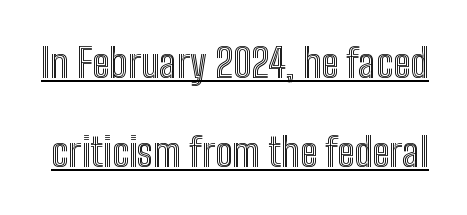
Q: Is the text italic (slanted)? A: No, it is upright.
Q: Is the text underlined? A: Yes.
Q: Is the spacing between letters normal or unusually wide? A: Normal.
Q: Is the spacing between lines tight, normal or loose? A: Loose.
Q: Width (condensed, normal, or wide)? A: Condensed.
Q: x-height? A: Medium.
Q: Monospaced? A: No.
